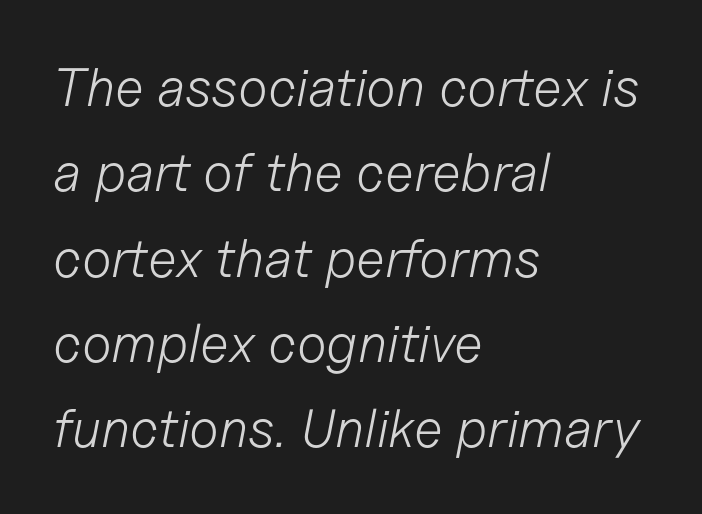
Q: Is the text bold? A: No.
Q: Is the text italic (slanted)? A: Yes, it leans right by about 11 degrees.
Q: Is the text underlined? A: No.
Q: How is the paragraph aligned? A: Left-aligned.
Q: Is the spacing between letters normal or unusually wide? A: Normal.
Q: Is the spacing between lines tight, normal or loose? A: Normal.
Q: Width (condensed, normal, or wide)? A: Normal.
Q: Stroke contrast? A: Low.
Q: x-height? A: Medium.
Q: Monospaced? A: No.
